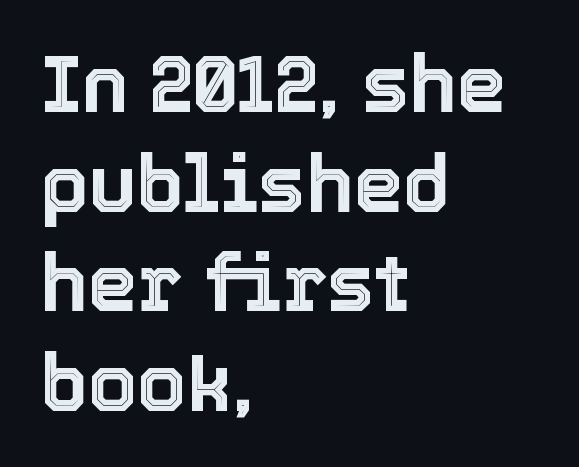
The image shows 79 px text type, upright; set left-aligned, normal line spacing (1.26x), normal letter spacing, not underlined; a medium x-height.
